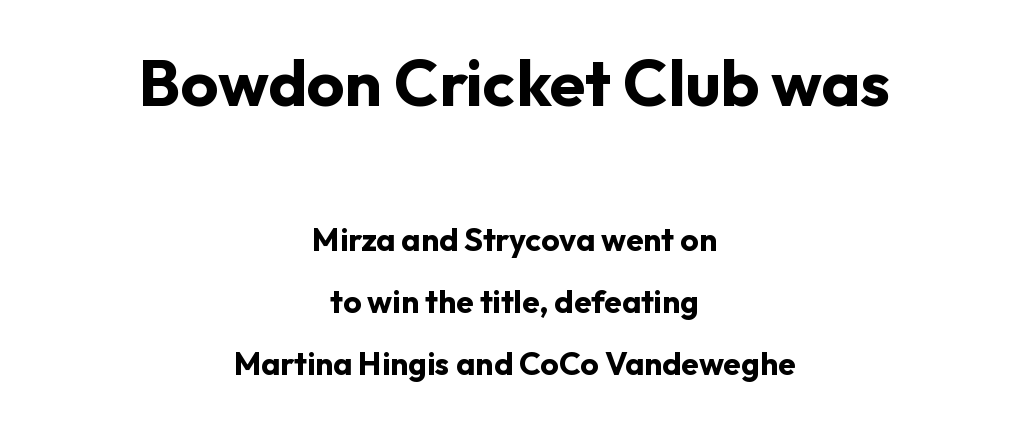
Q: Is the text bold? A: Yes.
Q: Is the text italic (slanted)? A: No, it is upright.
Q: Is the typeface a serif or a sans-serif typeface? A: Sans-serif.
Q: Is the text underlined? A: No.
Q: How is the paragraph aligned? A: Centered.
Q: Is the spacing between letters normal or unusually wide? A: Normal.
Q: Is the spacing between lines tight, normal or loose? A: Loose.
Q: Which block of text is set in a larger size, the first (top) or the second (bottom)? A: The first (top) one.
Q: Width (condensed, normal, or wide)? A: Normal.
Q: Stroke contrast? A: Low.
Q: x-height? A: Medium.
Q: Monospaced? A: No.
